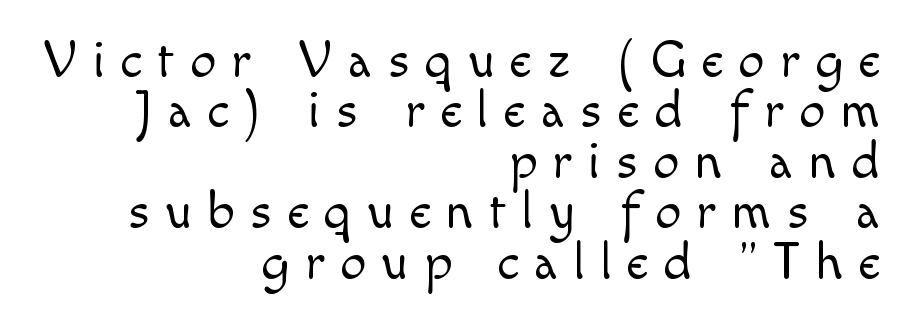
The image shows 52 px light sans-serif type, upright; set right-aligned, tight line spacing (0.97x), unusually wide letter spacing (+0.3 em), not underlined; a small x-height.
